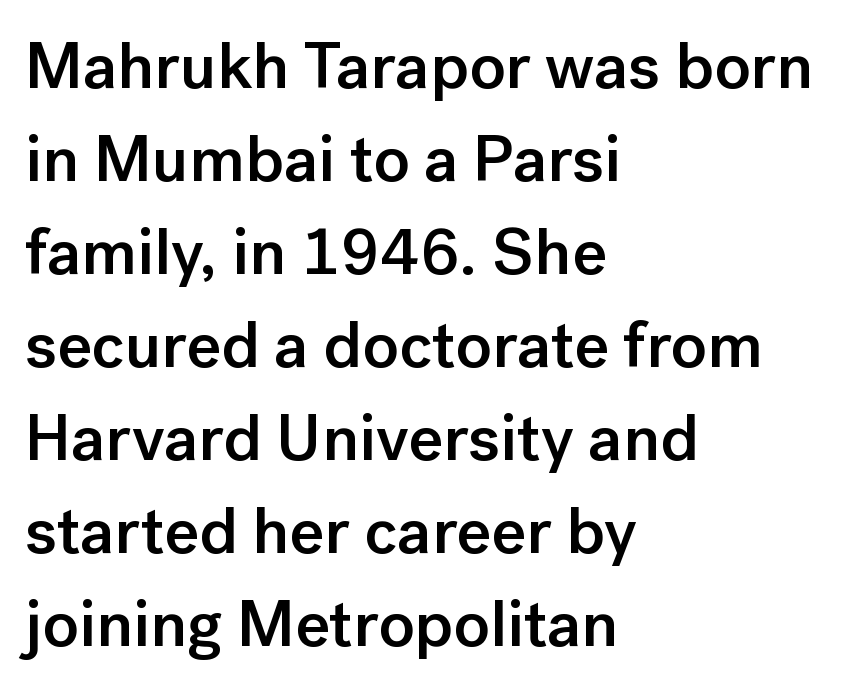
Q: Is the text bold? A: Semi-bold.
Q: Is the text italic (slanted)? A: No, it is upright.
Q: Is the typeface a serif or a sans-serif typeface? A: Sans-serif.
Q: Is the text underlined? A: No.
Q: How is the paragraph aligned? A: Left-aligned.
Q: Is the spacing between letters normal or unusually wide? A: Normal.
Q: Is the spacing between lines tight, normal or loose? A: Normal.
Q: Width (condensed, normal, or wide)? A: Normal.
Q: Stroke contrast? A: Low.
Q: x-height? A: Medium.
Q: Monospaced? A: No.
